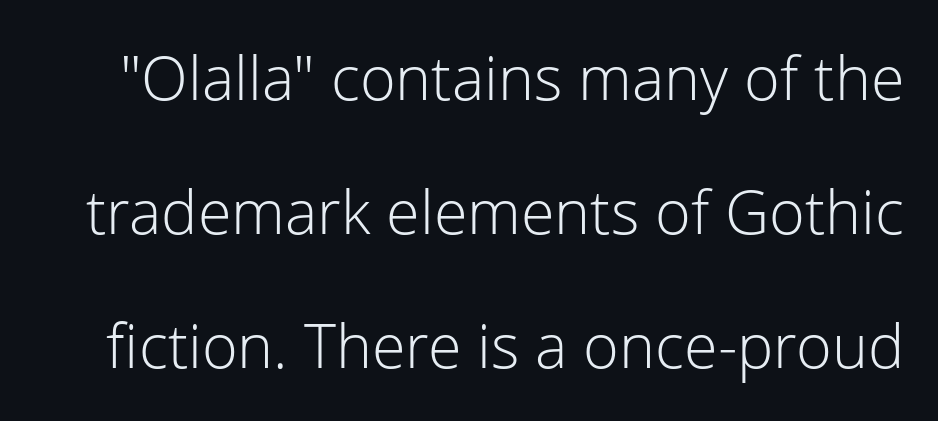
The image shows 61 px light sans-serif type, upright; set loose line spacing (2.2x), normal letter spacing, not underlined; low stroke contrast and a medium x-height.
